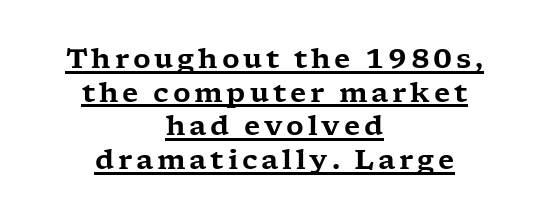
Line spacing here is normal. A continuous stroke trails under the words, as in a hyperlink. Style check: upright. A student would call this center alignment; a typographer would say set centered.
